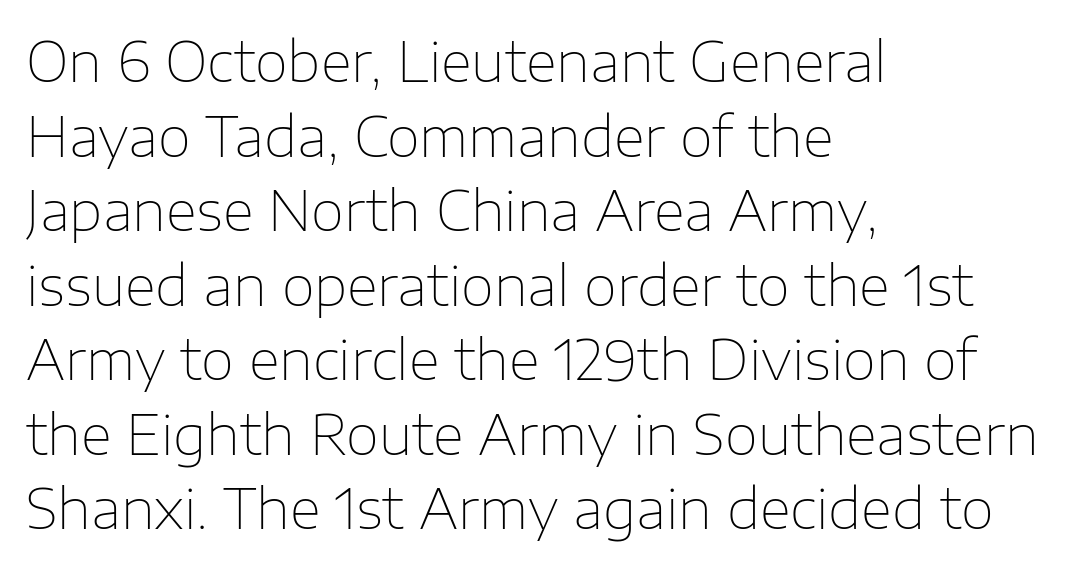
The image shows 54 px thin sans-serif type, upright; set left-aligned, normal line spacing (1.38x), normal letter spacing, not underlined; low stroke contrast and a medium x-height.
